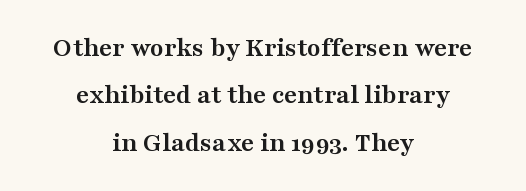
The image shows 28 px semibold, wide serif type, upright; set centered, normal line spacing (1.69x), normal letter spacing, not underlined; medium stroke contrast and a medium x-height.
